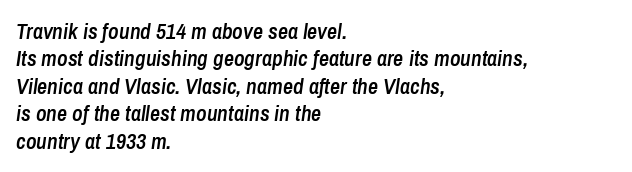
{"italic": "yes", "lean": "right", "slant_degrees": 8, "bold": "semi", "underline": "no", "align": "left", "line_spacing": "normal", "line_spacing_ratio": 1.25, "letter_spacing": "normal", "letter_spacing_em": 0.0, "glyph_px": 22}
